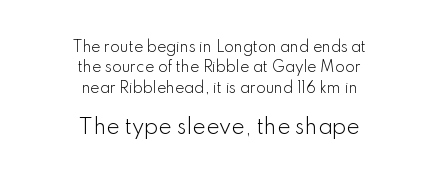
{"italic": "no", "bold": "no", "underline": "no", "align": "center", "line_spacing": "normal", "line_spacing_ratio": 1.46, "letter_spacing": "normal", "letter_spacing_em": 0.0, "larger_block": "second", "size_ratio": 1.43, "glyph_px": 20}
